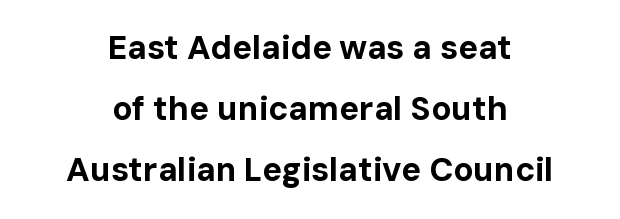
Q: Is the text bold? A: Yes.
Q: Is the text italic (slanted)? A: No, it is upright.
Q: Is the typeface a serif or a sans-serif typeface? A: Sans-serif.
Q: Is the text underlined? A: No.
Q: How is the paragraph aligned? A: Centered.
Q: Is the spacing between letters normal or unusually wide? A: Normal.
Q: Width (condensed, normal, or wide)? A: Normal.
Q: Stroke contrast? A: Low.
Q: x-height? A: Medium.
Q: Monospaced? A: No.
